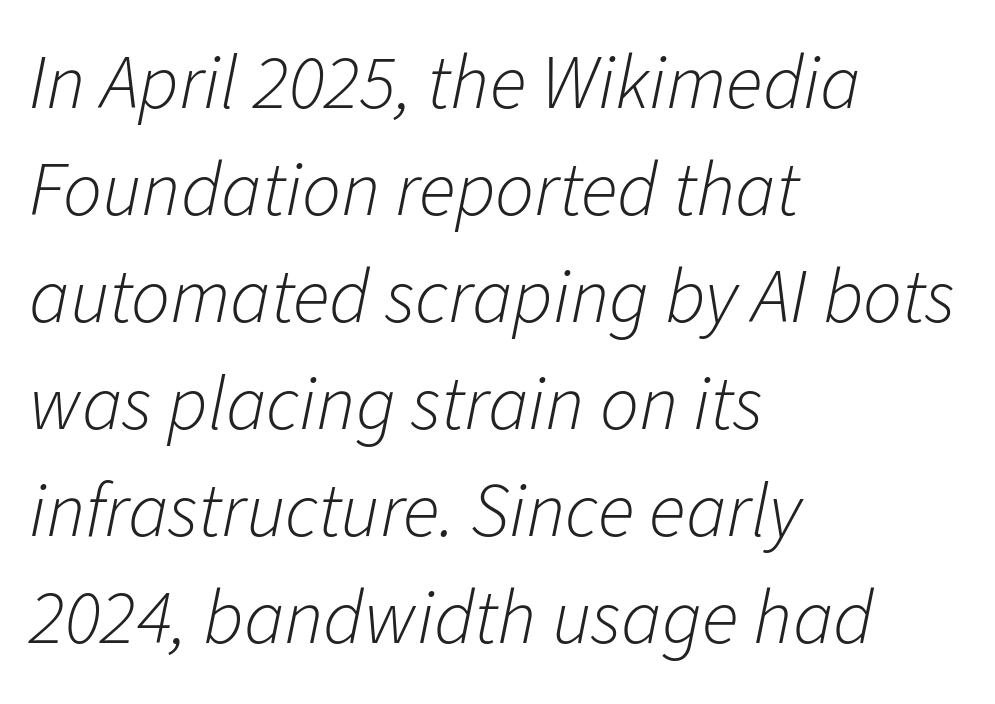
{"italic": "yes", "lean": "right", "slant_degrees": 11, "bold": "no", "weight": "light", "width": "normal", "stroke_contrast": "low", "x_height": "medium", "monospaced": "no", "underline": "no", "align": "left", "line_spacing": "normal", "line_spacing_ratio": 1.39, "letter_spacing": "normal", "letter_spacing_em": 0.0, "glyph_px": 77}
